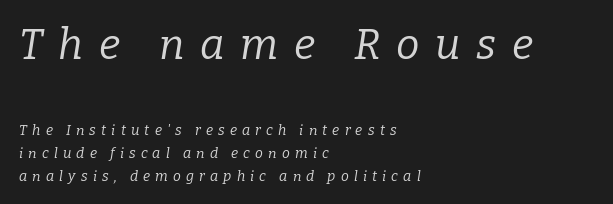
Q: Is the text bold? A: No.
Q: Is the text italic (slanted)? A: Yes, it leans right by about 9 degrees.
Q: Is the typeface a serif or a sans-serif typeface? A: Serif.
Q: Is the text underlined? A: No.
Q: How is the paragraph aligned? A: Left-aligned.
Q: Is the spacing between letters normal or unusually wide? A: Unusually wide.
Q: Is the spacing between lines tight, normal or loose? A: Normal.
Q: Which block of text is set in a larger size, the first (top) or the second (bottom)? A: The first (top) one.
Q: Width (condensed, normal, or wide)? A: Normal.
Q: Stroke contrast? A: Low.
Q: x-height? A: Medium.
Q: Monospaced? A: No.
